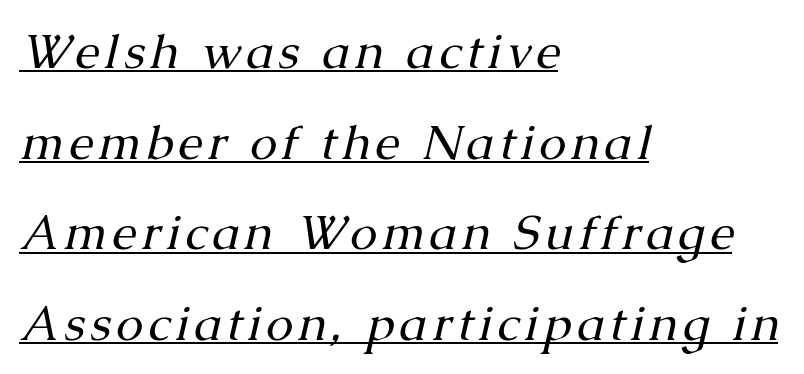
The image shows 49 px regular-weight serif type, italic (leaning right); set left-aligned, line spacing 1.85x, underlined; medium stroke contrast and a medium x-height.
